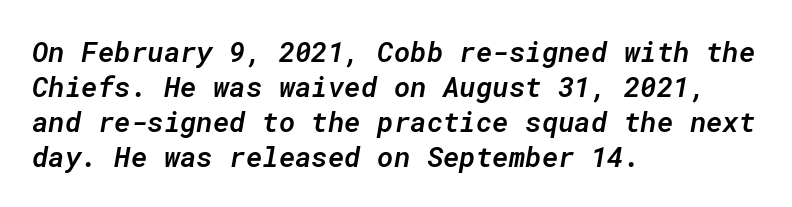
The image shows 28 px semibold type, italic (leaning right), monospaced; set left-aligned, normal line spacing (1.25x), normal letter spacing, not underlined; low stroke contrast and a medium x-height.
